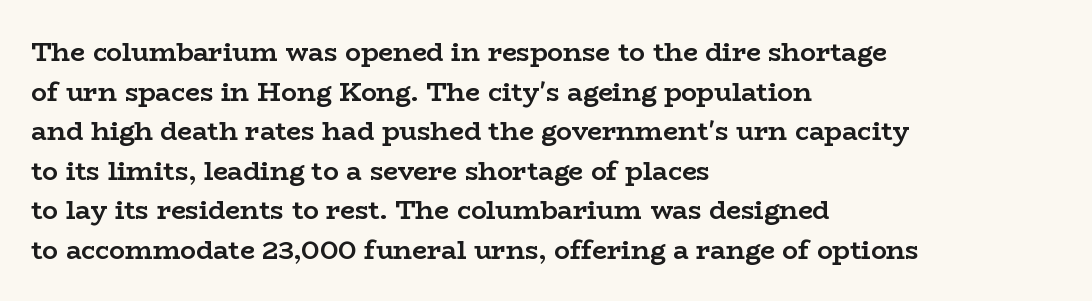
Q: Is the text bold? A: Yes.
Q: Is the text italic (slanted)? A: No, it is upright.
Q: Is the text underlined? A: No.
Q: How is the paragraph aligned? A: Left-aligned.
Q: Is the spacing between letters normal or unusually wide? A: Normal.
Q: Is the spacing between lines tight, normal or loose? A: Normal.
